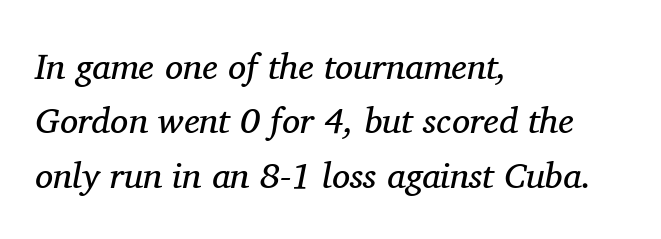
The horizontal fit of the characters is conventional and even. The block of text has a typical density, with ordinary space between rows. Each letter keeps its own natural width here, so spacing adapts to shape. Look at the bottom of the vertical strokes: they flare into serifs here. Stroke thickness stays within the range of a standard reading face or lighter.
